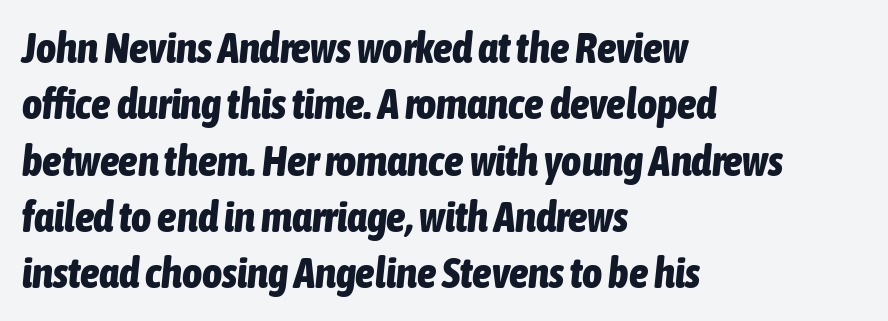
Q: Is the text bold? A: Yes.
Q: Is the text italic (slanted)? A: Yes, it leans right by about 6 degrees.
Q: Is the text underlined? A: No.
Q: How is the paragraph aligned? A: Left-aligned.
Q: Is the spacing between letters normal or unusually wide? A: Normal.
Q: Is the spacing between lines tight, normal or loose? A: Normal.
Q: Width (condensed, normal, or wide)? A: Condensed.
Q: Stroke contrast? A: Low.
Q: x-height? A: Medium.
Q: Monospaced? A: No.
